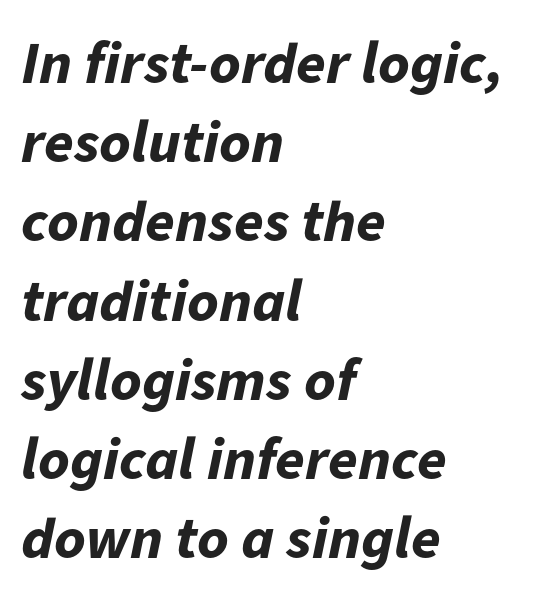
Q: Is the text bold? A: Yes.
Q: Is the text italic (slanted)? A: Yes, it leans right by about 11 degrees.
Q: Is the text underlined? A: No.
Q: How is the paragraph aligned? A: Left-aligned.
Q: Is the spacing between letters normal or unusually wide? A: Normal.
Q: Is the spacing between lines tight, normal or loose? A: Normal.
Q: Width (condensed, normal, or wide)? A: Normal.
Q: Stroke contrast? A: Low.
Q: x-height? A: Medium.
Q: Monospaced? A: No.
